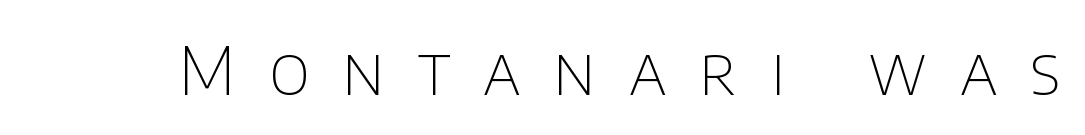
Q: Is the text bold? A: No.
Q: Is the text italic (slanted)? A: No, it is upright.
Q: Is the typeface a serif or a sans-serif typeface? A: Sans-serif.
Q: Is the text underlined? A: No.
Q: Is the spacing between letters normal or unusually wide? A: Unusually wide.
Q: Width (condensed, normal, or wide)? A: Normal.
Q: Stroke contrast? A: Low.
Q: x-height? A: Large.
Q: Monospaced? A: No.
